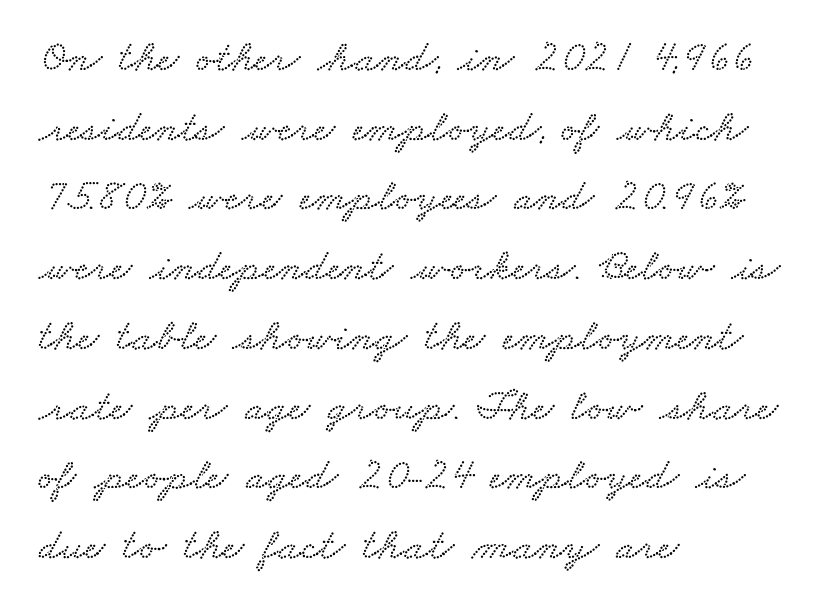
{"width": "wide", "stroke_contrast": "low", "x_height": "small", "monospaced": "no", "underline": "no", "align": "left", "line_spacing": "normal", "line_spacing_ratio": 1.55, "letter_spacing": "normal", "letter_spacing_em": 0.0, "glyph_px": 45}
